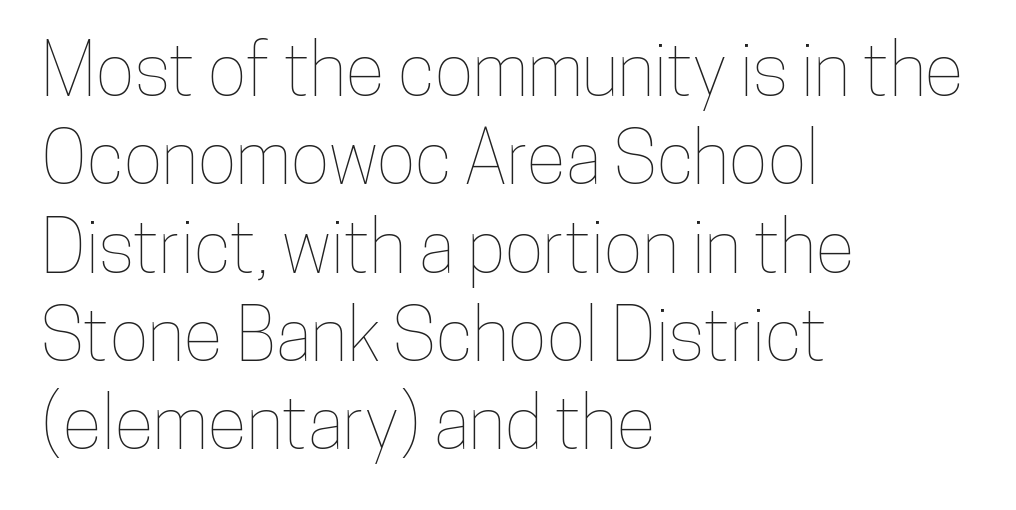
The font's upright variant was chosen for this text. Looks like regular typesetting: each glyph gets only the width it needs. Each row of text sits above clean, open space. A student would call this left alignment; a typographer would say flush left, rag right.
